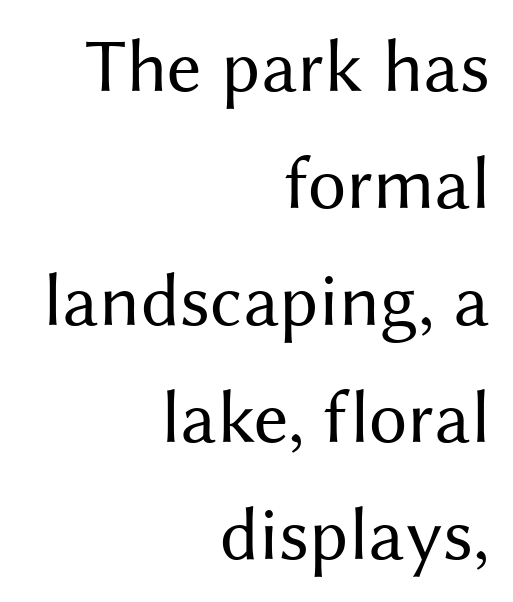
Q: Is the text bold? A: No.
Q: Is the text italic (slanted)? A: No, it is upright.
Q: Is the typeface a serif or a sans-serif typeface? A: Sans-serif.
Q: Is the text underlined? A: No.
Q: How is the paragraph aligned? A: Right-aligned.
Q: Is the spacing between letters normal or unusually wide? A: Normal.
Q: Is the spacing between lines tight, normal or loose? A: Normal.
Q: Width (condensed, normal, or wide)? A: Normal.
Q: Stroke contrast? A: Medium.
Q: x-height? A: Medium.
Q: Monospaced? A: No.
